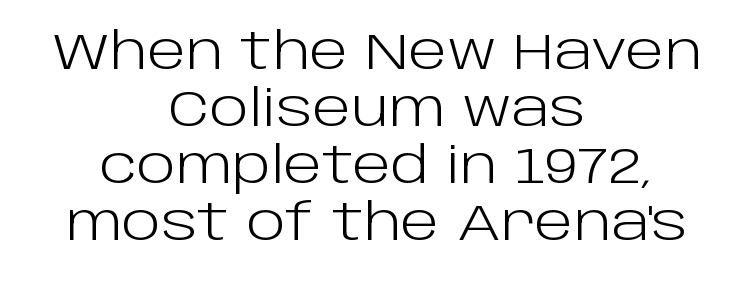
{"serif": "no", "italic": "no", "bold": "no", "weight": "light", "width": "normal", "stroke_contrast": "low", "x_height": "large", "monospaced": "no", "underline": "no", "align": "center", "line_spacing": "tight", "line_spacing_ratio": 1.12, "letter_spacing": "normal", "letter_spacing_em": 0.0, "glyph_px": 51}
